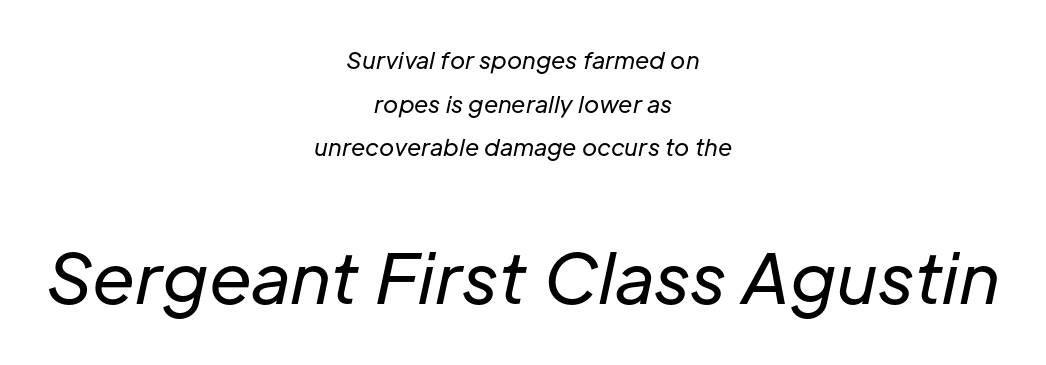
{"italic": "yes", "lean": "right", "slant_degrees": 12, "bold": "no", "weight": "regular", "width": "normal", "stroke_contrast": "low", "x_height": "medium", "monospaced": "no", "underline": "no", "align": "center", "line_spacing": "loose", "line_spacing_ratio": 1.9, "letter_spacing": "normal", "letter_spacing_em": 0.0, "larger_block": "second", "size_ratio": 3.0, "glyph_px": 69}
